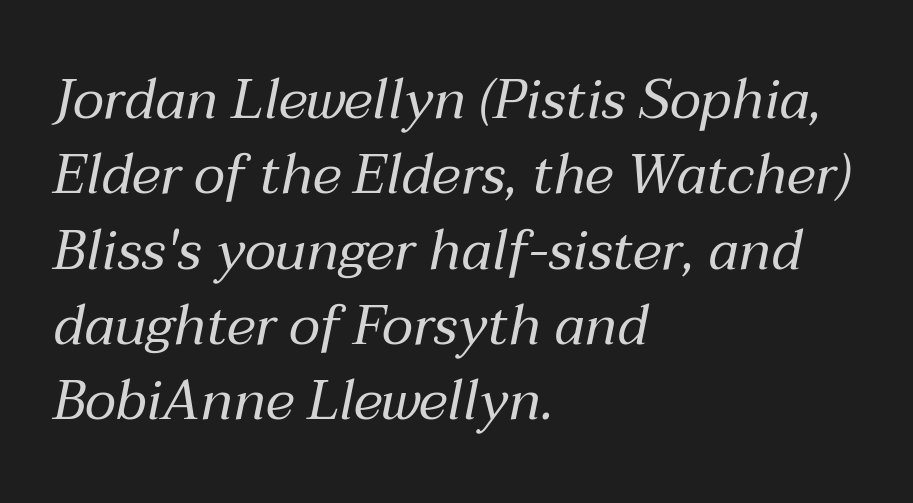
The text carries the slant typical of an italic or oblique font. The letterforms sit at book weight or below. Here the designer chose a conventional face with non-uniform glyph widths. The baseline area is clear. The line texture is even and compact thanks to regular tracking.
